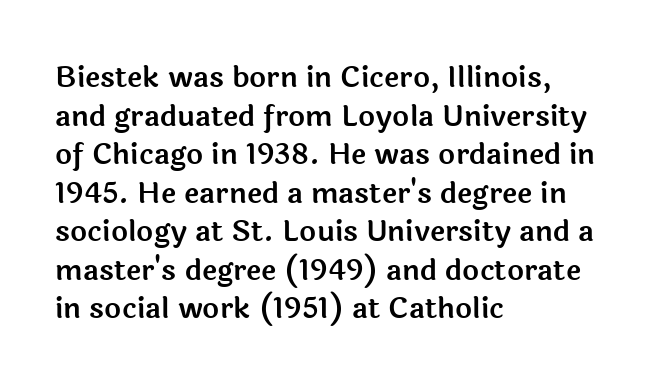
{"serif": "no", "italic": "no", "width": "normal", "x_height": "medium", "monospaced": "no", "underline": "no", "align": "left", "line_spacing": "normal", "line_spacing_ratio": 1.33, "letter_spacing": "normal", "letter_spacing_em": 0.0, "glyph_px": 29}
